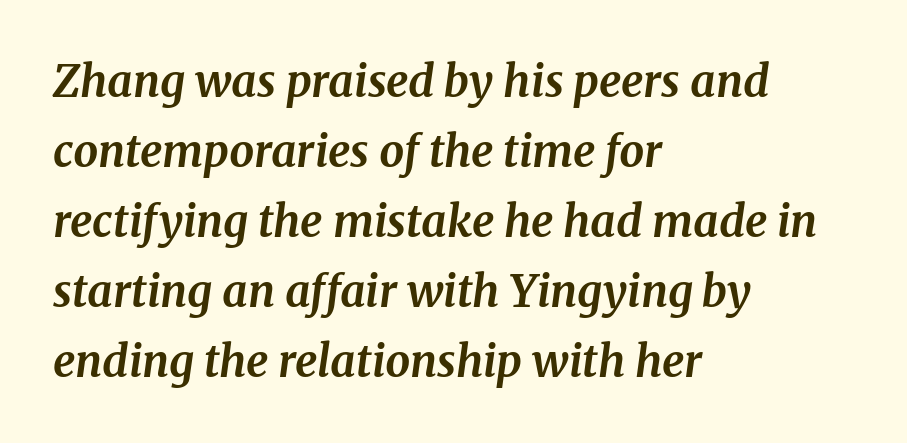
Q: Is the text bold? A: Yes.
Q: Is the text italic (slanted)? A: Yes, it leans right by about 8 degrees.
Q: Is the typeface a serif or a sans-serif typeface? A: Serif.
Q: Is the text underlined? A: No.
Q: How is the paragraph aligned? A: Left-aligned.
Q: Is the spacing between letters normal or unusually wide? A: Normal.
Q: Is the spacing between lines tight, normal or loose? A: Normal.
Q: Width (condensed, normal, or wide)? A: Normal.
Q: Stroke contrast? A: Medium.
Q: x-height? A: Medium.
Q: Monospaced? A: No.
